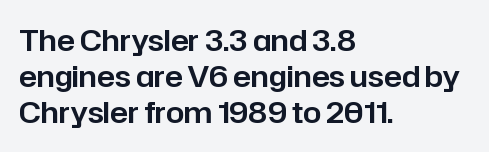
{"serif": "no", "italic": "no", "width": "normal", "stroke_contrast": "low", "x_height": "medium", "monospaced": "no", "underline": "no", "align": "left", "line_spacing_ratio": 1.24, "letter_spacing": "normal", "letter_spacing_em": 0.0, "glyph_px": 29}
